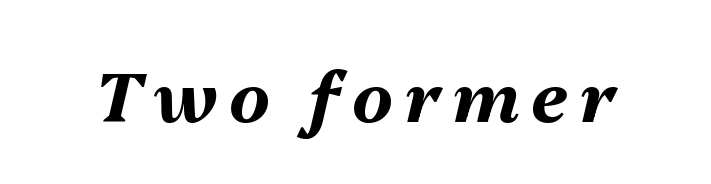
Q: Is the text bold? A: Yes.
Q: Is the text italic (slanted)? A: Yes, it leans right by about 13 degrees.
Q: Is the text underlined? A: No.
Q: Width (condensed, normal, or wide)? A: Normal.
Q: Stroke contrast? A: Medium.
Q: x-height? A: Medium.
Q: Monospaced? A: No.
